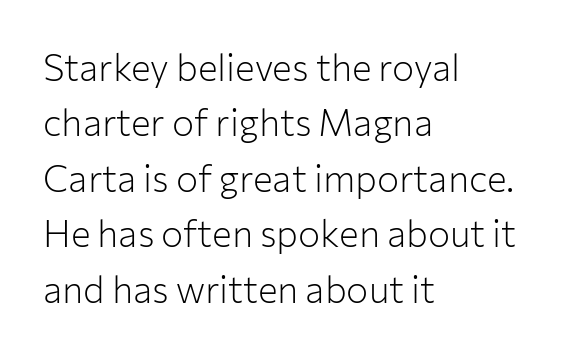
The letters stand upright; this is a roman face. Weight class: somewhere from thin through regular. The ragged edge is on the right, which tells us the setting is flush left. What's the leading like? Ordinary, nothing unusual. A sans-serif font was chosen for this passage. Check the space under the baseline: it is left empty.
